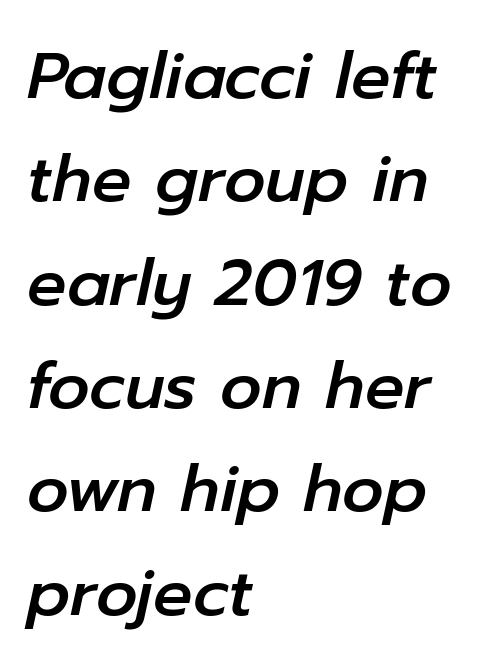
Proportional: the letters do not fall into vertical columns. The strip under each line holds only bare page. How are the letters spaced? Ordinarily, with no added tracking. Notice how descenders clear the ascenders below comfortably — that's standard leading.
